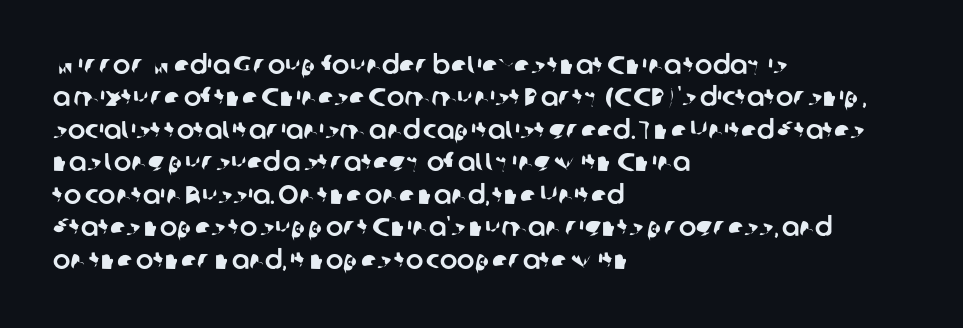
Q: Is the text underlined? A: No.
Q: How is the paragraph aligned? A: Left-aligned.
Q: Is the spacing between letters normal or unusually wide? A: Normal.
Q: Is the spacing between lines tight, normal or loose? A: Normal.
